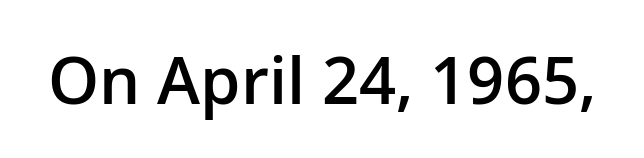
{"serif": "no", "italic": "no", "bold": "semi", "weight": "semibold", "width": "normal", "stroke_contrast": "low", "x_height": "medium", "monospaced": "no", "underline": "no", "letter_spacing": "normal", "letter_spacing_em": 0.0, "glyph_px": 65}
